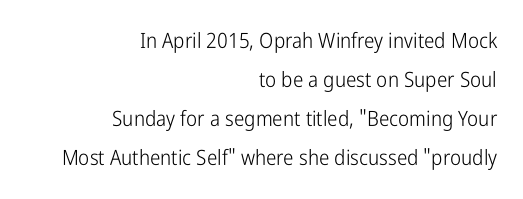
{"italic": "no", "bold": "no", "underline": "no", "align": "right", "line_spacing_ratio": 1.85, "letter_spacing": "normal", "letter_spacing_em": 0.0, "glyph_px": 21}
